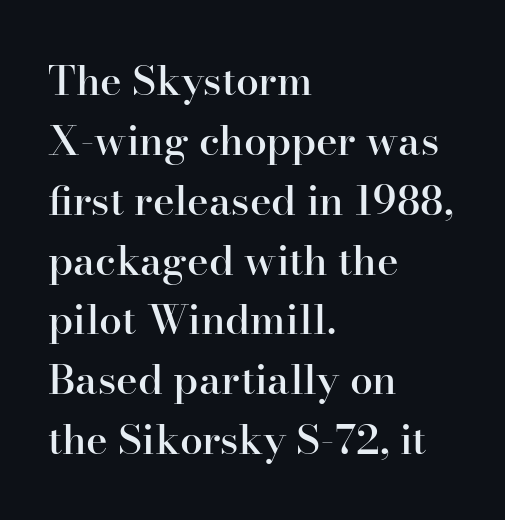
The image shows 41 px semibold serif type, upright; set left-aligned, normal line spacing (1.46x), normal letter spacing, not underlined; high stroke contrast and a small x-height.
